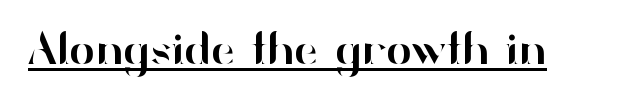
The line texture is even and compact thanks to regular tracking. This is sans-serif lettering, the kind often seen on screens and signage. Do the letters lean? They stand straight. The face used here is proportionally spaced, like ordinary book or web type. The lettering is marked with a stroke running underneath it.
